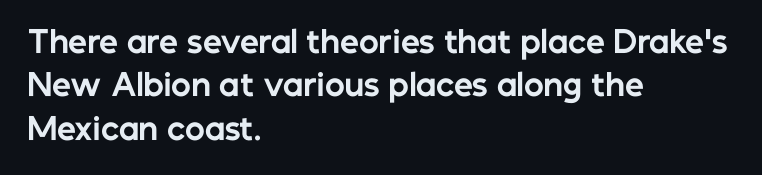
Q: Is the text bold? A: Yes.
Q: Is the text italic (slanted)? A: No, it is upright.
Q: Is the typeface a serif or a sans-serif typeface? A: Sans-serif.
Q: Is the text underlined? A: No.
Q: How is the paragraph aligned? A: Left-aligned.
Q: Is the spacing between letters normal or unusually wide? A: Normal.
Q: Is the spacing between lines tight, normal or loose? A: Normal.
Q: Width (condensed, normal, or wide)? A: Normal.
Q: Stroke contrast? A: Low.
Q: x-height? A: Medium.
Q: Monospaced? A: No.
